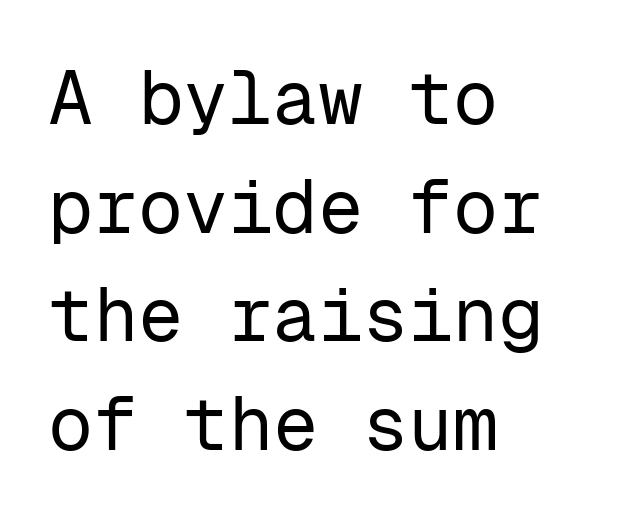
Q: Is the text bold? A: No.
Q: Is the text italic (slanted)? A: No, it is upright.
Q: Is the typeface a serif or a sans-serif typeface? A: Sans-serif.
Q: Is the text underlined? A: No.
Q: How is the paragraph aligned? A: Left-aligned.
Q: Is the spacing between letters normal or unusually wide? A: Normal.
Q: Is the spacing between lines tight, normal or loose? A: Normal.
Q: Width (condensed, normal, or wide)? A: Normal.
Q: Stroke contrast? A: Low.
Q: x-height? A: Medium.
Q: Monospaced? A: Yes.
